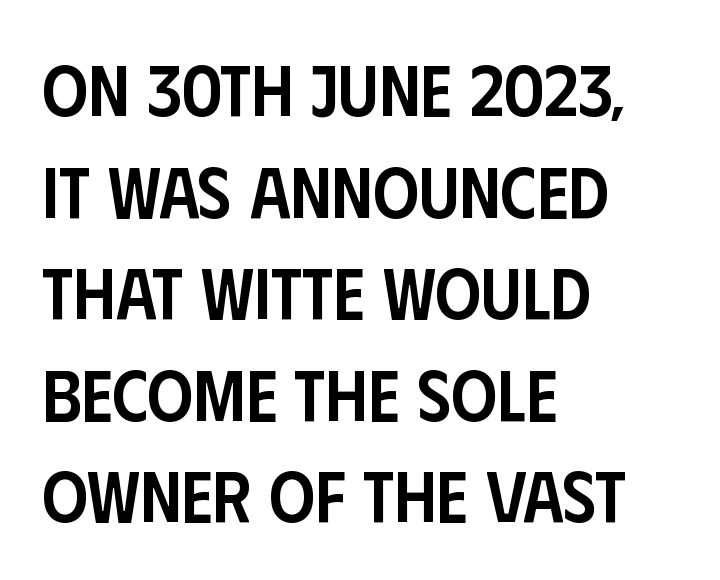
The image shows 72 px semibold, condensed sans-serif type, upright; set left-aligned, normal line spacing (1.41x), normal letter spacing, not underlined; low stroke contrast and a large x-height.
